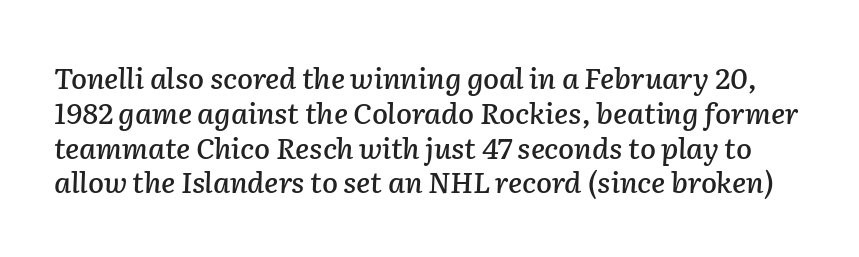
Q: Is the text italic (slanted)? A: Yes, it leans right by about 2 degrees.
Q: Is the text underlined? A: No.
Q: Is the spacing between letters normal or unusually wide? A: Normal.
Q: Width (condensed, normal, or wide)? A: Normal.
Q: Stroke contrast? A: Low.
Q: x-height? A: Medium.
Q: Monospaced? A: No.
